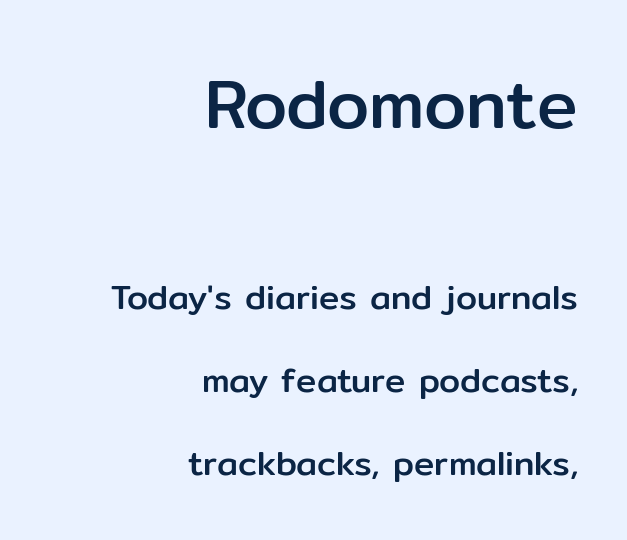
The image shows 68 px sans-serif type, upright; set right-aligned, loose line spacing (2.44x), normal letter spacing, not underlined; the first (top) block is 2.0x larger; low stroke contrast and a medium x-height.
